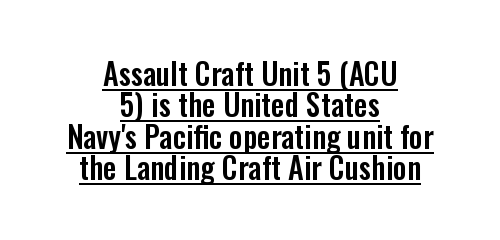
The image shows 30 px condensed sans-serif type, upright; set centered, tight line spacing (1.05x), normal letter spacing, underlined; low stroke contrast and a medium x-height.
